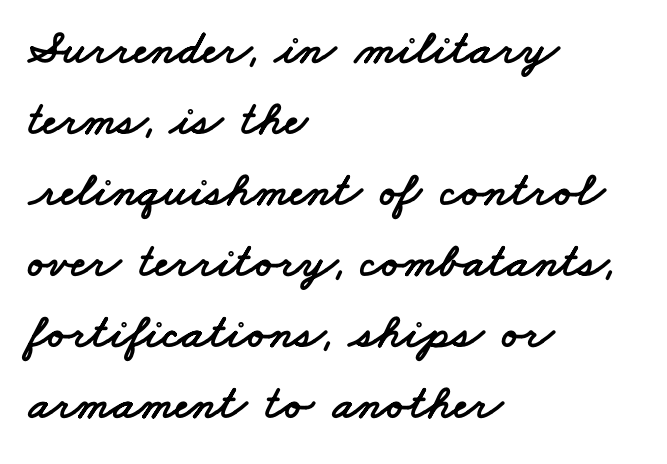
{"serif": "no", "width": "wide", "stroke_contrast": "low", "x_height": "small", "monospaced": "no", "underline": "no", "align": "left", "line_spacing": "normal", "line_spacing_ratio": 1.45, "letter_spacing": "normal", "letter_spacing_em": 0.0, "glyph_px": 49}
